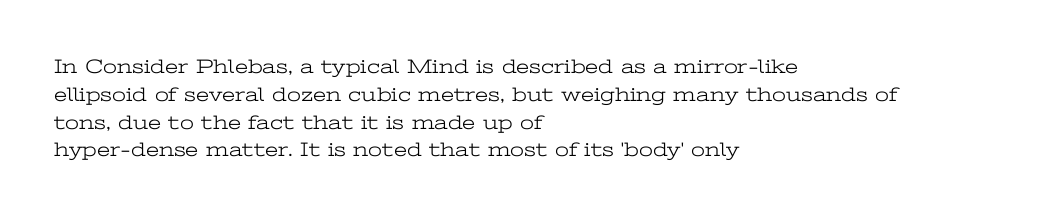
Q: Is the text bold? A: No.
Q: Is the text italic (slanted)? A: No, it is upright.
Q: Is the text underlined? A: No.
Q: How is the paragraph aligned? A: Left-aligned.
Q: Is the spacing between letters normal or unusually wide? A: Normal.
Q: Is the spacing between lines tight, normal or loose? A: Normal.
